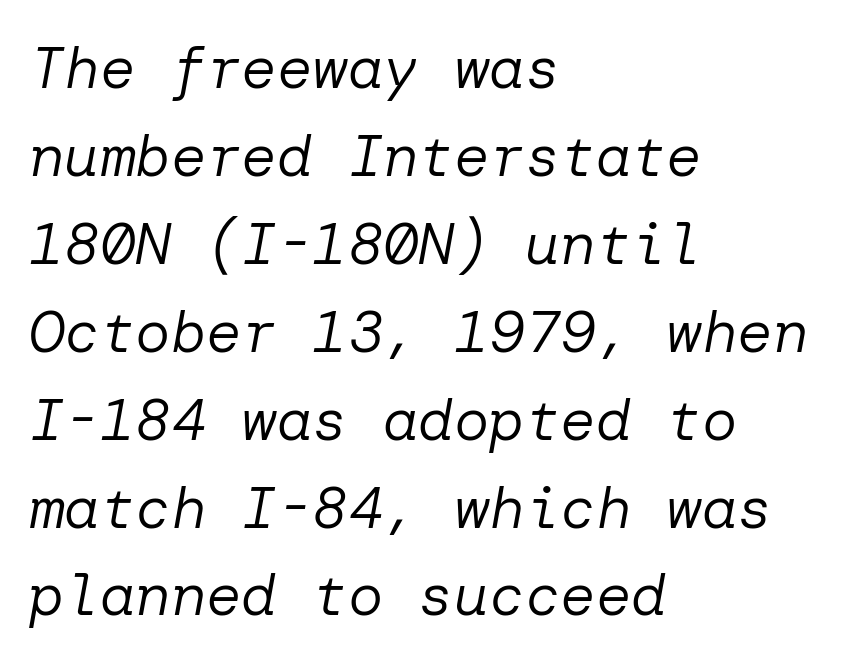
{"italic": "yes", "lean": "right", "slant_degrees": 10, "bold": "no", "weight": "regular", "width": "normal", "stroke_contrast": "low", "x_height": "medium", "underline": "no", "align": "left", "line_spacing": "normal", "line_spacing_ratio": 1.49, "letter_spacing": "normal", "letter_spacing_em": 0.0, "glyph_px": 59}
